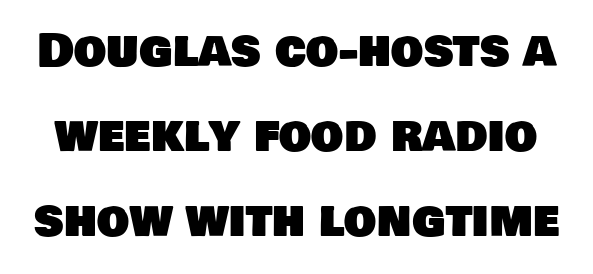
The image shows 46 px sans-serif type; set line spacing 1.85x, normal letter spacing, not underlined; low stroke contrast and a large x-height.
